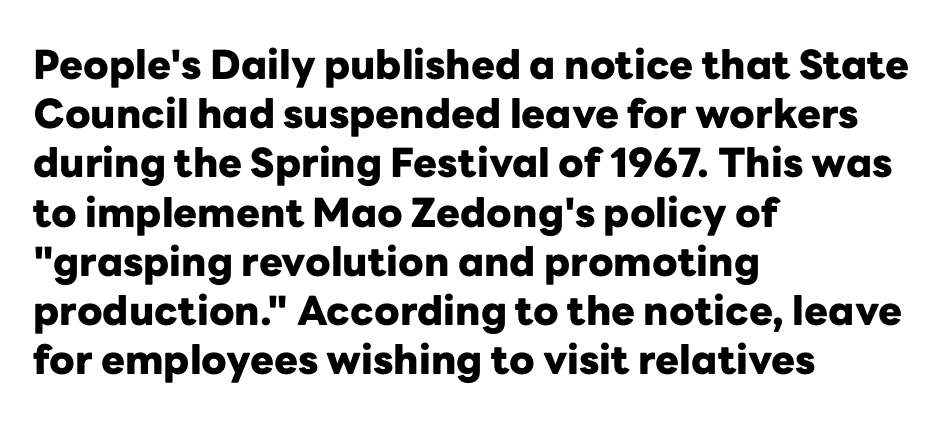
{"serif": "no", "italic": "no", "bold": "yes", "weight": "heavy", "width": "normal", "stroke_contrast": "low", "x_height": "medium", "monospaced": "no", "underline": "no", "align": "left", "line_spacing_ratio": 1.23, "letter_spacing": "normal", "letter_spacing_em": 0.0, "glyph_px": 40}
